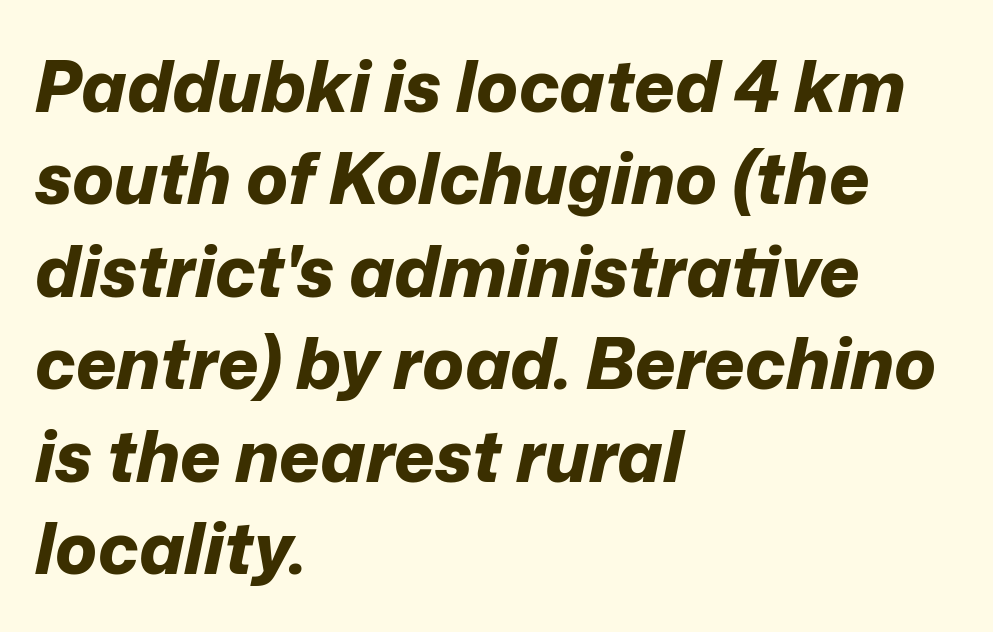
Notice how descenders clear the ascenders below comfortably — that's standard leading. In terms of weight, the rendering is a true, heavy bold. Do the characters align in a grid? No, the font is proportional. Students, note that the glyphs here touch the page at normal intervals. Honestly, there is no underline to notice here at all. These lines were composed using italics.
